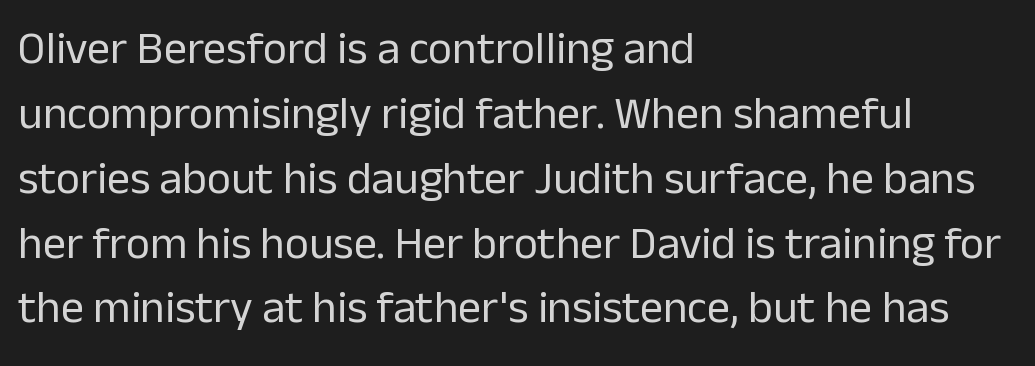
Leading: standard. Nothing sits at the stroke ends, so this counts as sans-serif. Quick note: not italic, upright. A clean baseline with only descenders dipping below it.
